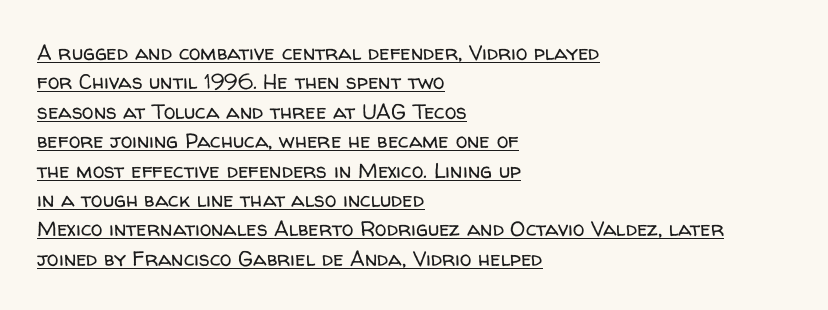
Q: Is the text bold? A: No.
Q: Is the text italic (slanted)? A: No, it is upright.
Q: Is the text underlined? A: Yes.
Q: How is the paragraph aligned? A: Left-aligned.
Q: Is the spacing between letters normal or unusually wide? A: Normal.
Q: Is the spacing between lines tight, normal or loose? A: Normal.
